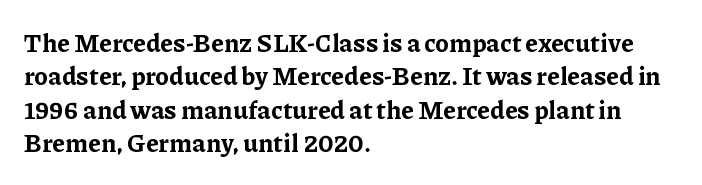
{"italic": "no", "bold": "yes", "underline": "no", "align": "left", "line_spacing": "normal", "line_spacing_ratio": 1.34, "letter_spacing": "normal", "letter_spacing_em": 0.0, "glyph_px": 25}
